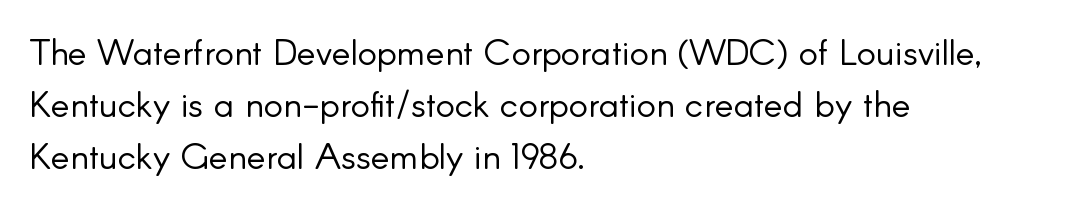
{"serif": "no", "italic": "no", "bold": "no", "weight": "light", "width": "normal", "stroke_contrast": "low", "x_height": "small", "monospaced": "no", "underline": "no", "align": "left", "line_spacing": "normal", "line_spacing_ratio": 1.44, "letter_spacing": "normal", "letter_spacing_em": 0.0, "glyph_px": 36}
